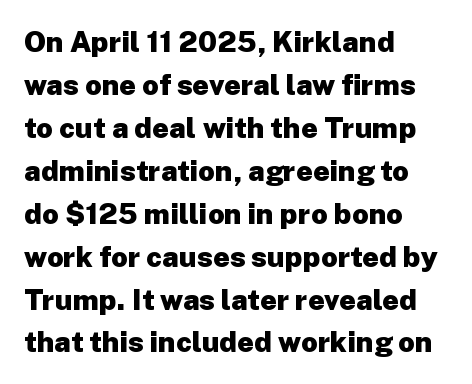
The image shows 29 px heavy sans-serif type, upright; set left-aligned, normal line spacing (1.48x), normal letter spacing, not underlined; low stroke contrast and a medium x-height.
